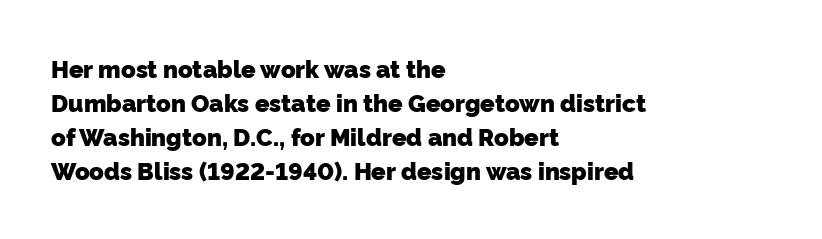
Q: Is the text bold? A: Yes.
Q: Is the text underlined? A: No.
Q: How is the paragraph aligned? A: Left-aligned.
Q: Is the spacing between letters normal or unusually wide? A: Normal.
Q: Is the spacing between lines tight, normal or loose? A: Normal.
